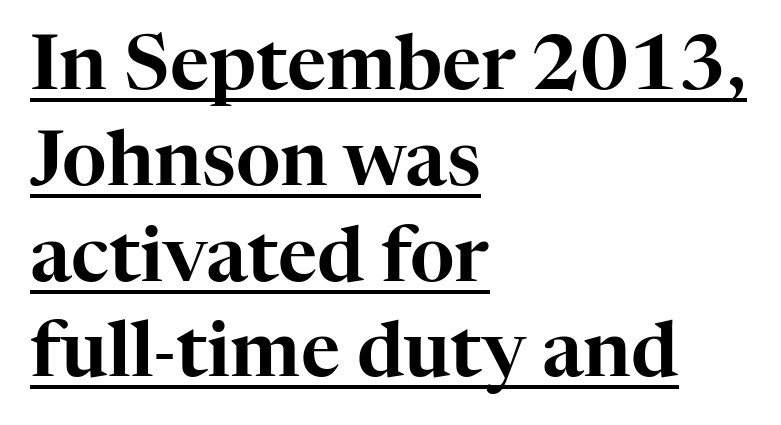
Q: Is the text italic (slanted)? A: No, it is upright.
Q: Is the typeface a serif or a sans-serif typeface? A: Serif.
Q: Is the text underlined? A: Yes.
Q: How is the paragraph aligned? A: Left-aligned.
Q: Is the spacing between letters normal or unusually wide? A: Normal.
Q: Is the spacing between lines tight, normal or loose? A: Normal.
Q: Width (condensed, normal, or wide)? A: Normal.
Q: Stroke contrast? A: High.
Q: x-height? A: Medium.
Q: Monospaced? A: No.
